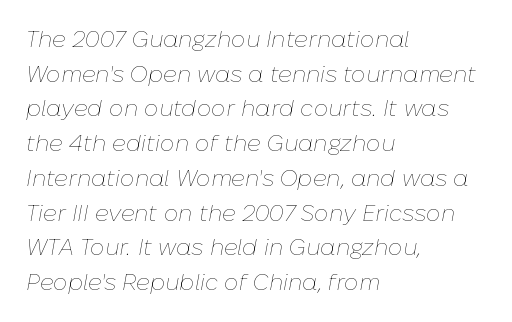
The image shows 23 px text type, italic (leaning right); set left-aligned, normal line spacing (1.51x), normal letter spacing, not underlined.
